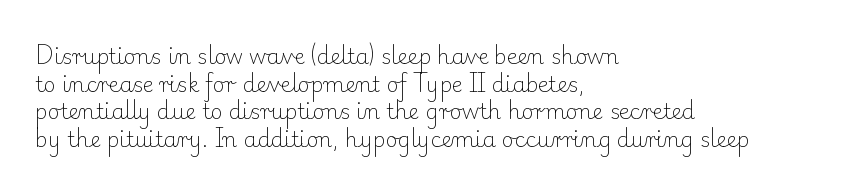
Every stem runs plumb, perpendicular to the baseline. Leftover space on each line is placed entirely after the last word. Check the space under the baseline: it is left empty. This reads as an unemphasized weight, regular at the heaviest. Caption: standard tracking, unaltered.
